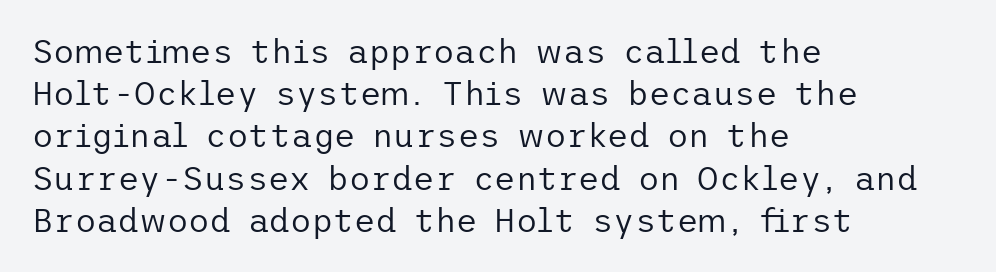
The image shows 33 px regular-weight sans-serif type, upright; set left-aligned, normal line spacing (1.28x), normal letter spacing, not underlined; low stroke contrast and a medium x-height.
